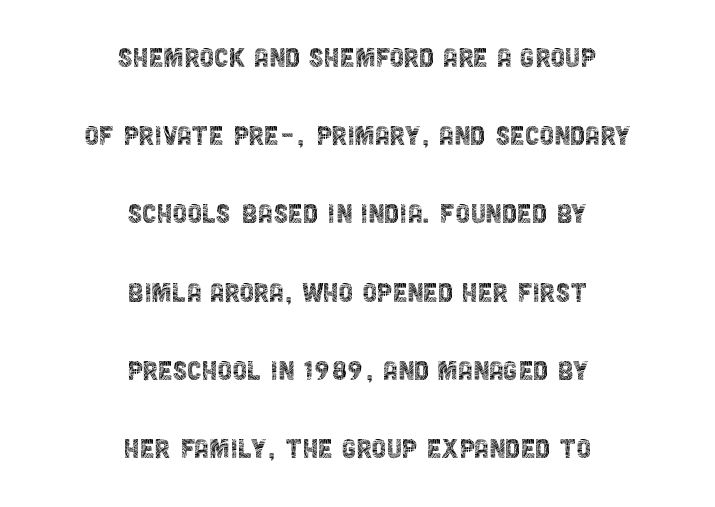
A student would call this center alignment; a typographer would say set centered. Serifs: no, the terminals of the letterforms are clean. Weight class: somewhere from thin through regular. The vertical gap from one line to the next is large. The lettering holds an erect, upright posture throughout. The type is set solid horizontally, with unmodified tracking.
